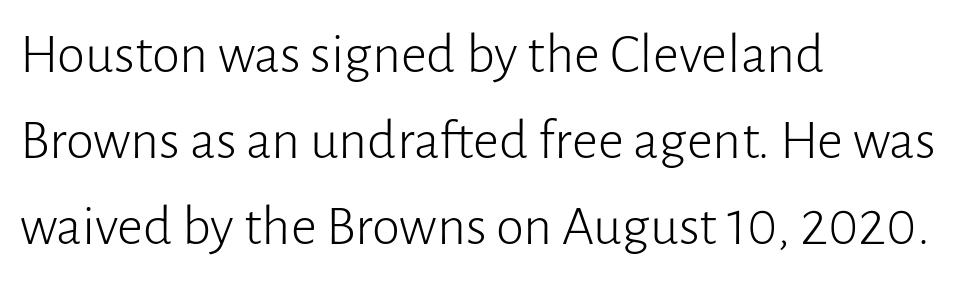
How would I describe the line gaps? Plain and ordinary. Counters stay open thanks to moderate or lighter strokes. Left-aligned paragraph, ragged on the right. You can tell it's not italic because the verticals are truly vertical. Proportional: the letters do not fall into vertical columns.
